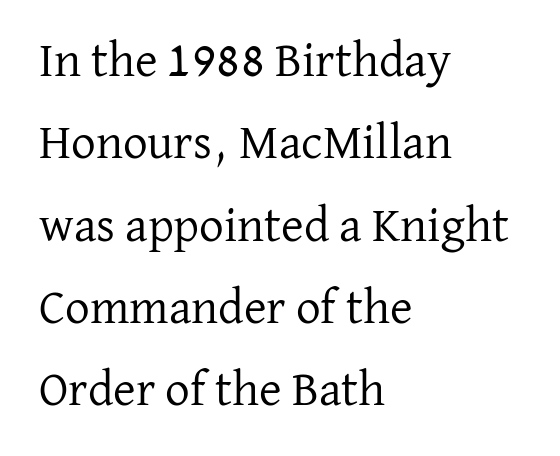
{"serif": "yes", "italic": "no", "bold": "no", "weight": "regular", "width": "normal", "stroke_contrast": "low", "x_height": "medium", "monospaced": "no", "underline": "no", "align": "left", "line_spacing": "normal", "line_spacing_ratio": 1.68, "letter_spacing": "normal", "letter_spacing_em": 0.0, "glyph_px": 49}
